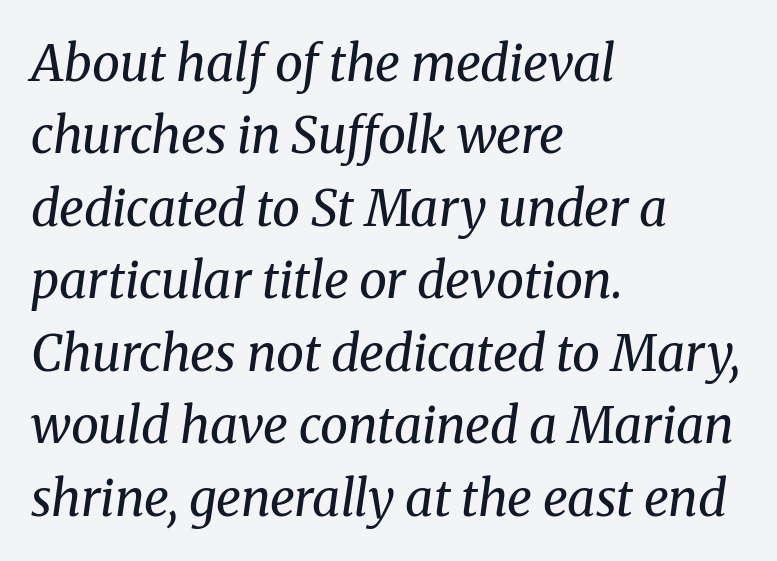
Q: Is the text bold? A: No.
Q: Is the text italic (slanted)? A: Yes, it leans right by about 8 degrees.
Q: Is the typeface a serif or a sans-serif typeface? A: Serif.
Q: Is the text underlined? A: No.
Q: How is the paragraph aligned? A: Left-aligned.
Q: Is the spacing between letters normal or unusually wide? A: Normal.
Q: Is the spacing between lines tight, normal or loose? A: Normal.
Q: Width (condensed, normal, or wide)? A: Normal.
Q: Stroke contrast? A: Medium.
Q: x-height? A: Medium.
Q: Monospaced? A: No.
